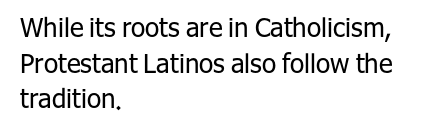
{"italic": "no", "bold": "no", "underline": "no", "align": "left", "line_spacing": "normal", "line_spacing_ratio": 1.37, "letter_spacing": "normal", "letter_spacing_em": 0.0, "glyph_px": 26}
